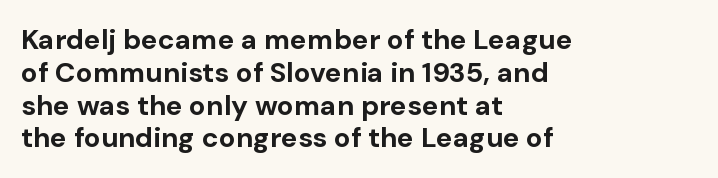
Heft: maximum for text — a bold. The text block is weighted toward the left margin, trailing off unevenly rightward. This sample has the flowing, uneven cadence of proportional lettering. These lines were composed using upright roman letters. This sample uses plain, unmodified letter spacing.
